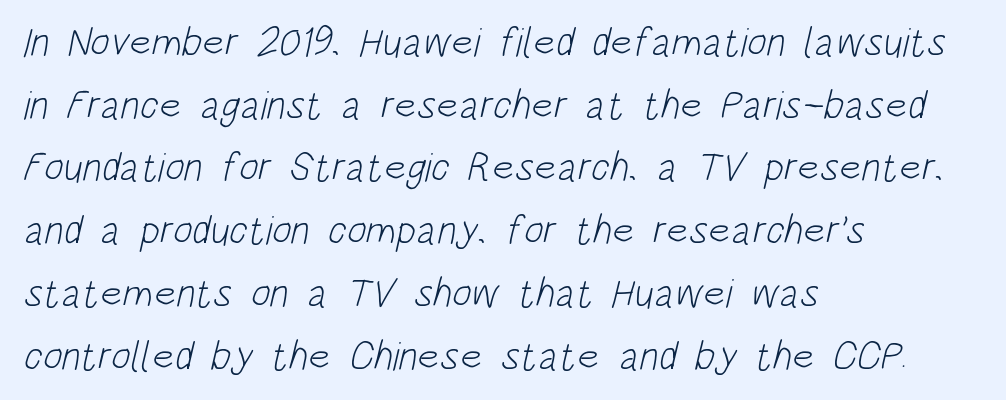
The image shows 41 px light, condensed sans-serif type; set left-aligned, normal line spacing (1.53x), normal letter spacing, not underlined; low stroke contrast and a large x-height.
